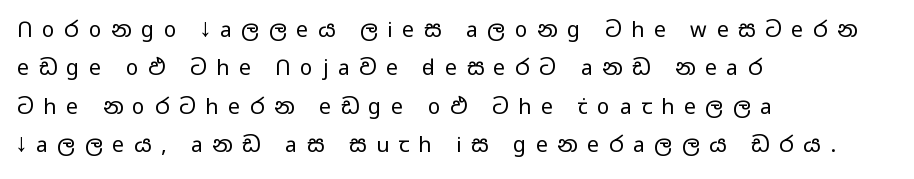
The image shows 21 px text type, upright; set left-aligned, line spacing 1.83x, unusually wide letter spacing (+0.46 em), not underlined.
